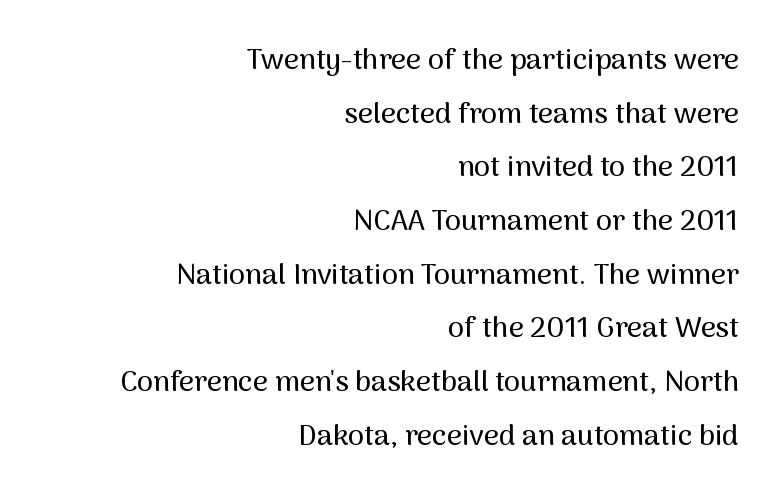
{"serif": "no", "italic": "no", "width": "normal", "stroke_contrast": "medium", "x_height": "medium", "monospaced": "no", "underline": "no", "align": "right", "line_spacing_ratio": 1.85, "letter_spacing": "normal", "letter_spacing_em": 0.0, "glyph_px": 29}
